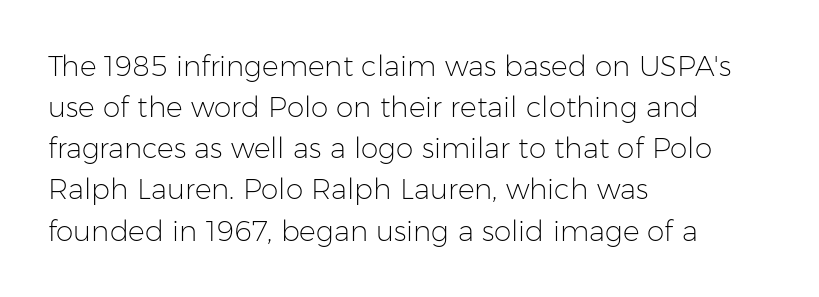
The image shows 28 px light sans-serif type, upright; set left-aligned, normal line spacing (1.47x), normal letter spacing, not underlined; low stroke contrast and a medium x-height.
